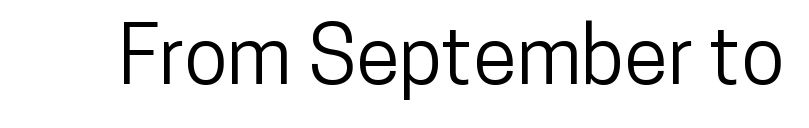
Underlining? Definitely not there. The letters sit at their default tracking, neither squeezed nor spread. Rendered with straight, roman letterforms. You can tell from the bare stems that sans-serif type was used.
